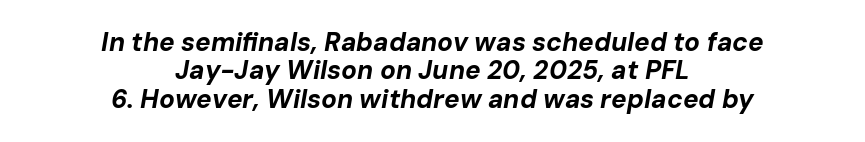
Q: Is the text bold? A: Yes.
Q: Is the text italic (slanted)? A: Yes, it leans right by about 10 degrees.
Q: Is the text underlined? A: No.
Q: How is the paragraph aligned? A: Centered.
Q: Is the spacing between letters normal or unusually wide? A: Normal.
Q: Is the spacing between lines tight, normal or loose? A: Tight.
